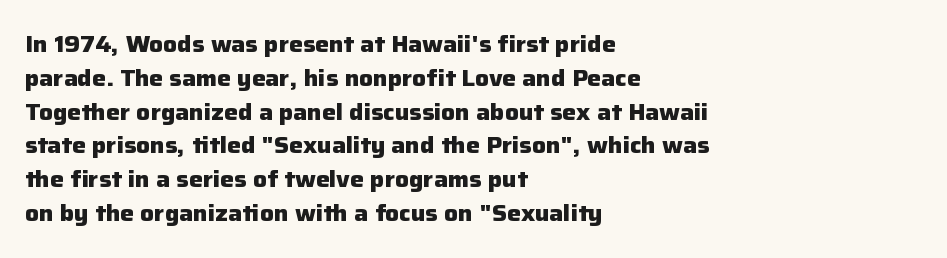
Bold? Absolutely — the strokes are thick and heavy. The setting favours the left margin, as ordinary paragraphs usually do. The font's upright variant was chosen for this text. A bare baseline throughout the passage. Vertical spacing — default.
